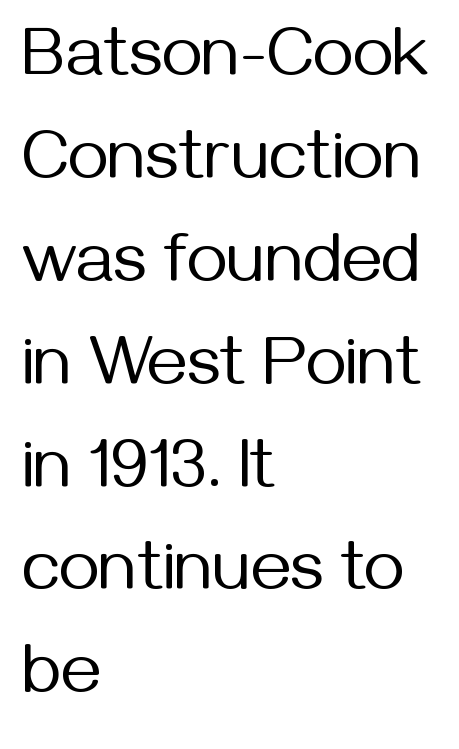
A light-to-regular cut is what we see here. These lines stack with their left ends in a neat column. Lines of text with bare space underneath. This block has exactly the height ordinary leading produces.
